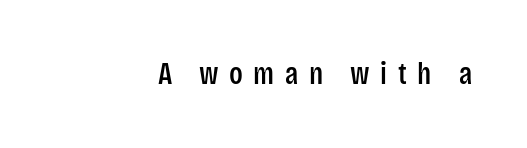
The image shows 31 px condensed sans-serif type, upright; set unusually wide letter spacing (+0.34 em), not underlined; low stroke contrast and a large x-height.
